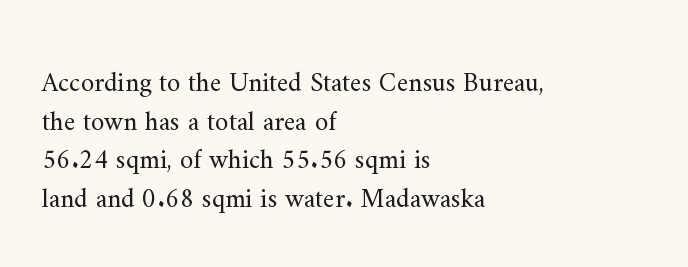
{"italic": "no", "bold": "no", "underline": "no", "align": "left", "line_spacing": "normal", "line_spacing_ratio": 1.43, "letter_spacing": "normal", "letter_spacing_em": 0.0, "glyph_px": 27}
